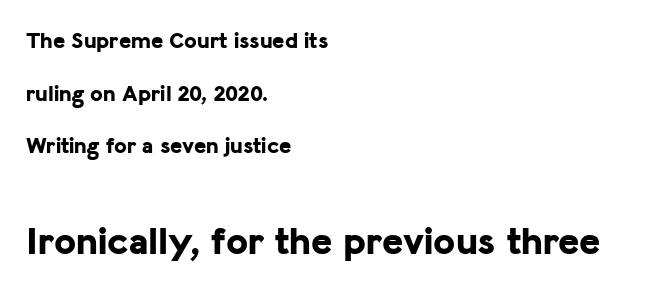
Q: Is the text bold? A: Yes.
Q: Is the text italic (slanted)? A: No, it is upright.
Q: Is the typeface a serif or a sans-serif typeface? A: Sans-serif.
Q: Is the text underlined? A: No.
Q: How is the paragraph aligned? A: Left-aligned.
Q: Is the spacing between letters normal or unusually wide? A: Normal.
Q: Is the spacing between lines tight, normal or loose? A: Loose.
Q: Which block of text is set in a larger size, the first (top) or the second (bottom)? A: The second (bottom) one.
Q: Width (condensed, normal, or wide)? A: Normal.
Q: Stroke contrast? A: Low.
Q: x-height? A: Medium.
Q: Monospaced? A: No.
